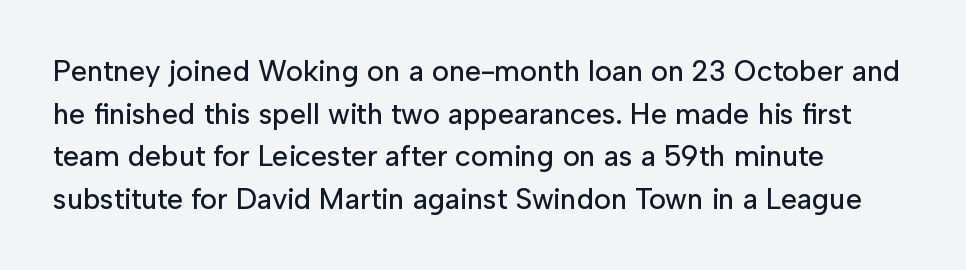
Q: Is the text italic (slanted)? A: No, it is upright.
Q: Is the typeface a serif or a sans-serif typeface? A: Sans-serif.
Q: Is the text underlined? A: No.
Q: How is the paragraph aligned? A: Left-aligned.
Q: Is the spacing between letters normal or unusually wide? A: Normal.
Q: Is the spacing between lines tight, normal or loose? A: Normal.
Q: Width (condensed, normal, or wide)? A: Normal.
Q: Stroke contrast? A: Low.
Q: x-height? A: Medium.
Q: Monospaced? A: No.
